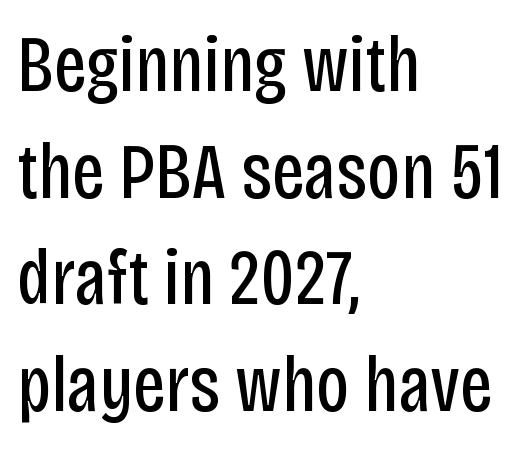
Q: Is the text bold? A: No.
Q: Is the text italic (slanted)? A: No, it is upright.
Q: Is the typeface a serif or a sans-serif typeface? A: Sans-serif.
Q: Is the text underlined? A: No.
Q: How is the paragraph aligned? A: Left-aligned.
Q: Is the spacing between letters normal or unusually wide? A: Normal.
Q: Is the spacing between lines tight, normal or loose? A: Normal.
Q: Width (condensed, normal, or wide)? A: Condensed.
Q: Stroke contrast? A: Low.
Q: x-height? A: Large.
Q: Monospaced? A: No.
